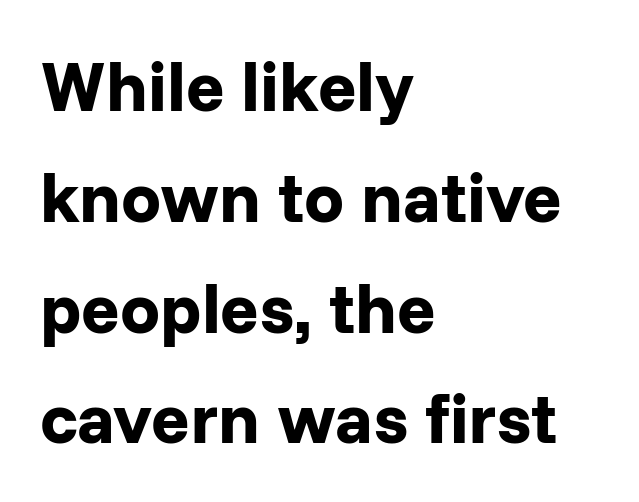
The image shows 71 px bold sans-serif type, upright; set left-aligned, normal line spacing (1.56x), normal letter spacing, not underlined; low stroke contrast and a medium x-height.
